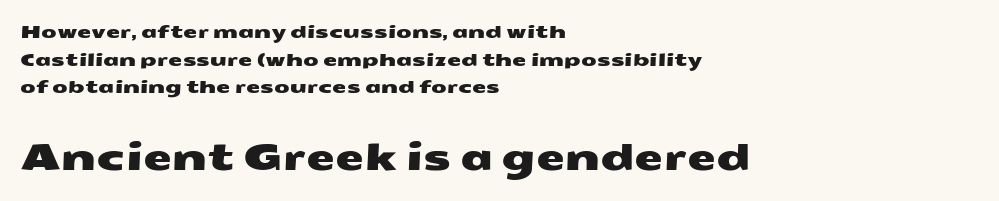
Reading top to bottom, the characters get bigger at the block break. Is this a fixed-width face? No — the glyphs have proportional, varying widths. The horizontal fit of the characters is conventional and even. Caption: multi-line text, flush left, ragged right.
